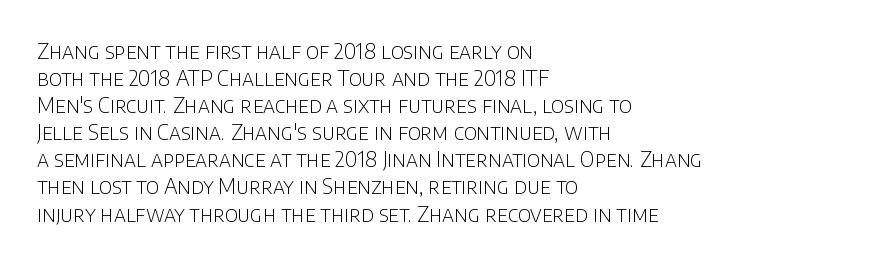
{"italic": "no", "bold": "no", "underline": "no", "align": "left", "line_spacing": "normal", "line_spacing_ratio": 1.29, "letter_spacing": "normal", "letter_spacing_em": 0.0, "glyph_px": 21}
